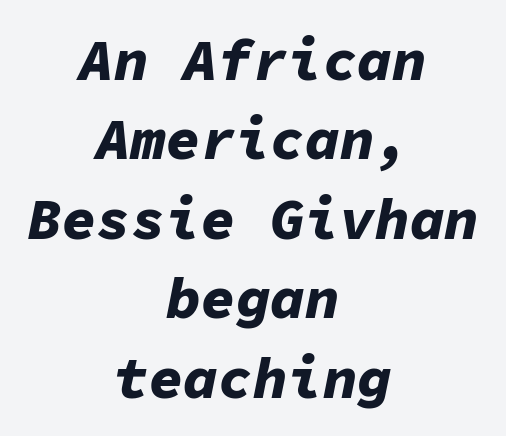
Inter-character spacing is left at the font's built-in metrics. Clear beneath every line of the passage. Spacing verdict: monospaced, one width for all characters. Emphasis-style slanted type is in use. Visually the block forms a symmetrical silhouette, jagged on both flanks. Heavy, bold letterforms.
